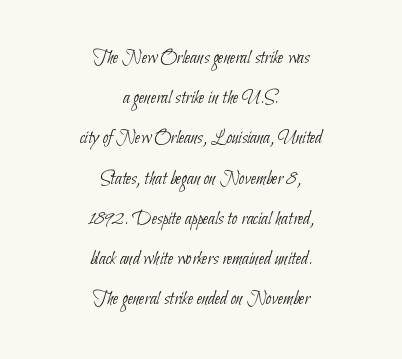
The image shows 20 px text type; set centered, loose line spacing (2.01x), normal letter spacing, not underlined.
